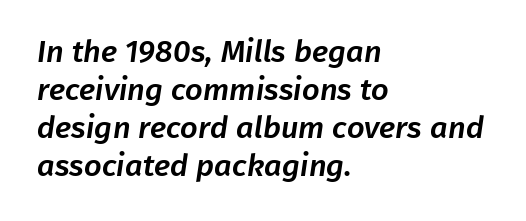
{"serif": "no", "width": "normal", "stroke_contrast": "low", "x_height": "medium", "monospaced": "no", "underline": "no", "align": "left", "line_spacing_ratio": 1.23, "letter_spacing": "normal", "letter_spacing_em": 0.0, "glyph_px": 31}
